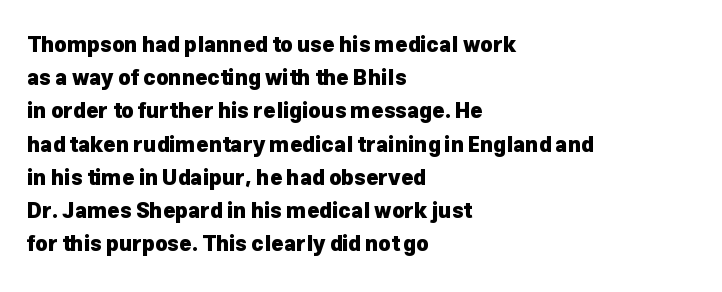
Q: Is the text bold? A: Yes.
Q: Is the text italic (slanted)? A: No, it is upright.
Q: Is the text underlined? A: No.
Q: How is the paragraph aligned? A: Left-aligned.
Q: Is the spacing between letters normal or unusually wide? A: Normal.
Q: Is the spacing between lines tight, normal or loose? A: Normal.
